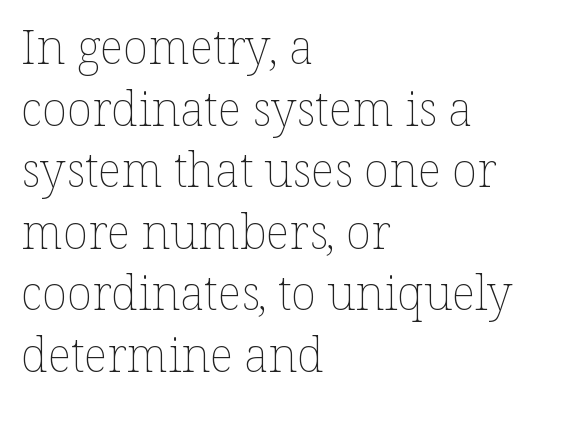
{"italic": "no", "bold": "no", "weight": "thin", "width": "normal", "stroke_contrast": "low", "x_height": "medium", "monospaced": "no", "underline": "no", "align": "left", "line_spacing": "normal", "line_spacing_ratio": 1.31, "letter_spacing": "normal", "letter_spacing_em": 0.0, "glyph_px": 47}
